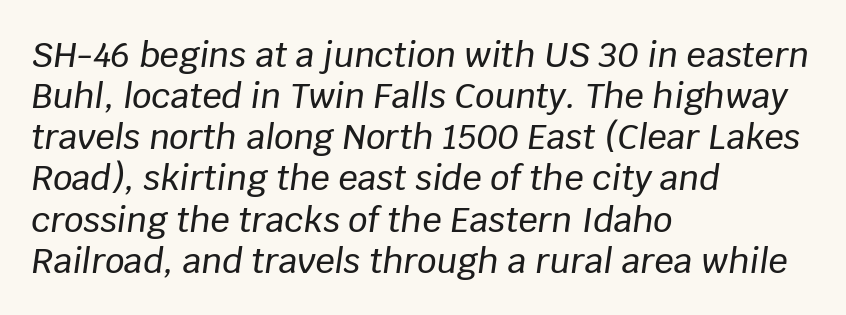
The specimen reads as italic at a glance. Here the designer chose a conventional face with non-uniform glyph widths. Descenders hang freely into open space. Spacing between characters is what you'd get straight out of the box. Horizontally, the lines are justified to the leading edge only.
